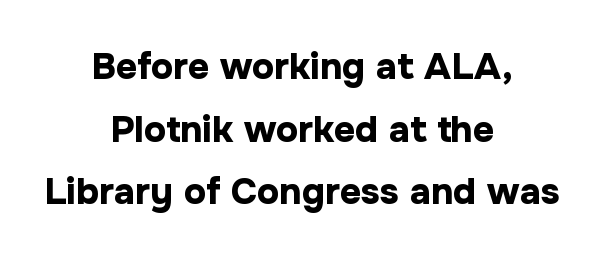
Q: Is the text bold? A: Yes.
Q: Is the text italic (slanted)? A: No, it is upright.
Q: Is the typeface a serif or a sans-serif typeface? A: Sans-serif.
Q: Is the text underlined? A: No.
Q: How is the paragraph aligned? A: Centered.
Q: Is the spacing between letters normal or unusually wide? A: Normal.
Q: Is the spacing between lines tight, normal or loose? A: Normal.
Q: Width (condensed, normal, or wide)? A: Normal.
Q: Stroke contrast? A: Low.
Q: x-height? A: Medium.
Q: Monospaced? A: No.
